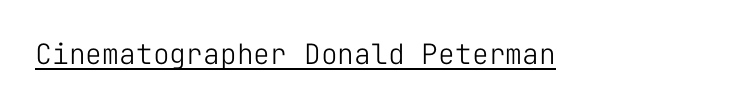
The image shows 28 px light sans-serif type, upright, monospaced; set normal letter spacing, underlined; low stroke contrast and a medium x-height.
